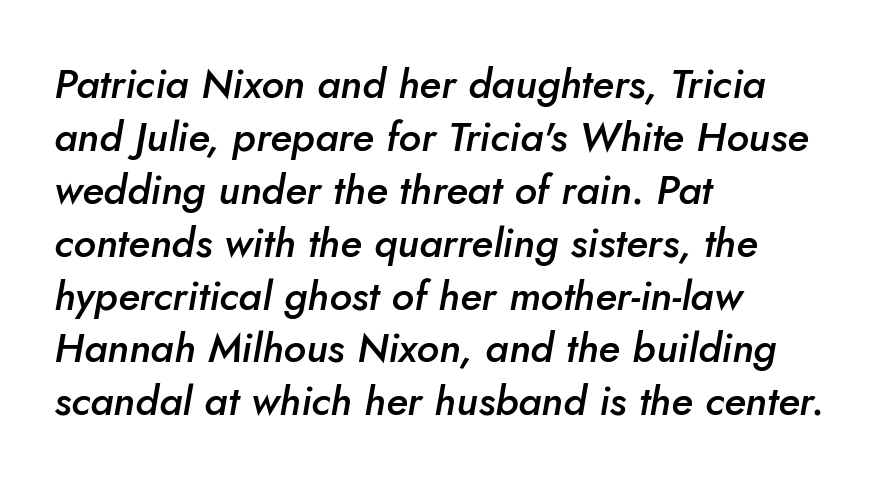
Reading down the block, your eye returns to a fixed left position each line. Regarding leading, the lines here are spaced in the standard way. The typesetting leans somewhat heavy: a semibold. Compared with typical body copy, the letter spacing here is the same. Descenders are the only things crossing below the line.
